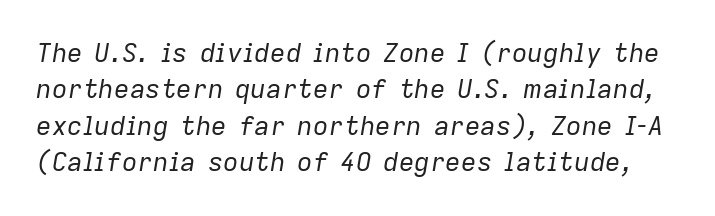
Is the letter spacing exaggerated? No — it looks like the ordinary default. Bare-footed words on every line. There's an unmistakable incline to the writing here. What's the leading like? Ordinary, nothing unusual.
